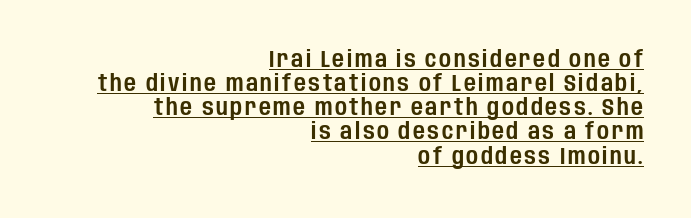
Q: Is the text italic (slanted)? A: No, it is upright.
Q: Is the text underlined? A: Yes.
Q: How is the paragraph aligned? A: Right-aligned.
Q: Is the spacing between lines tight, normal or loose? A: Tight.
